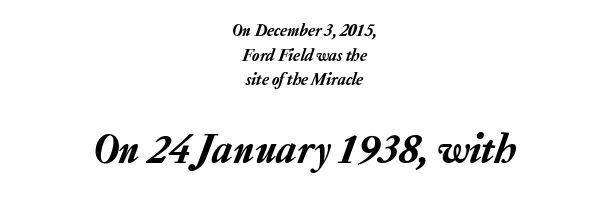
Does extra space separate the letters? No, they use regular spacing. What's the leading like? Ordinary, nothing unusual. If you folded the block vertically in half, each line would mirror itself in length. Each row of text sits above clean, open space. A typesetter would call this proportional, since set widths differ per character. Style check: oblique.
